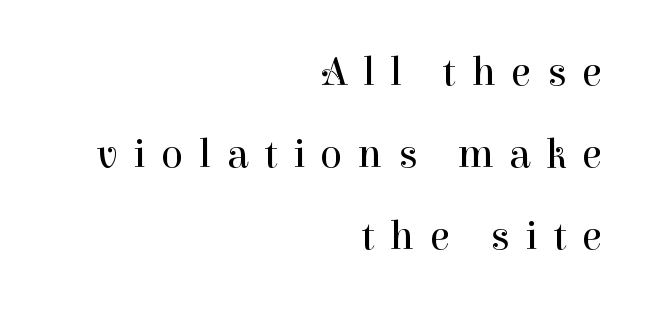
The image shows 41 px regular-weight serif type, upright; set right-aligned, loose line spacing (2.0x), unusually wide letter spacing (+0.38 em), not underlined; high stroke contrast and a medium x-height.
